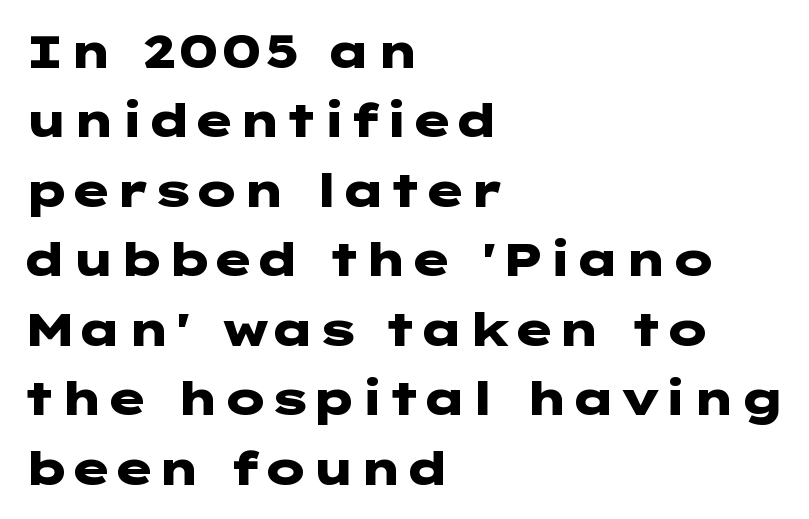
A typesetter would call this zero additional tracking. A dark, heavy texture on the line: the type is bold. Words float on clear page, feet unadorned. Examine the stroke ends and you'll find no serifs.
